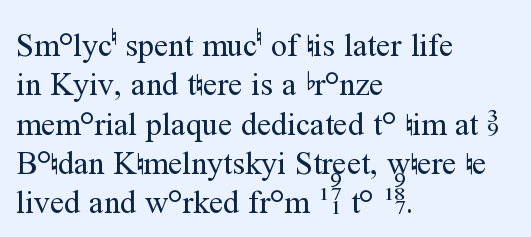
{"serif": "yes", "italic": "no", "bold": "no", "weight": "regular", "width": "normal", "stroke_contrast": "medium", "x_height": "medium", "monospaced": "no", "underline": "no", "align": "left", "line_spacing_ratio": 1.23, "letter_spacing": "normal", "letter_spacing_em": 0.0, "glyph_px": 32}
